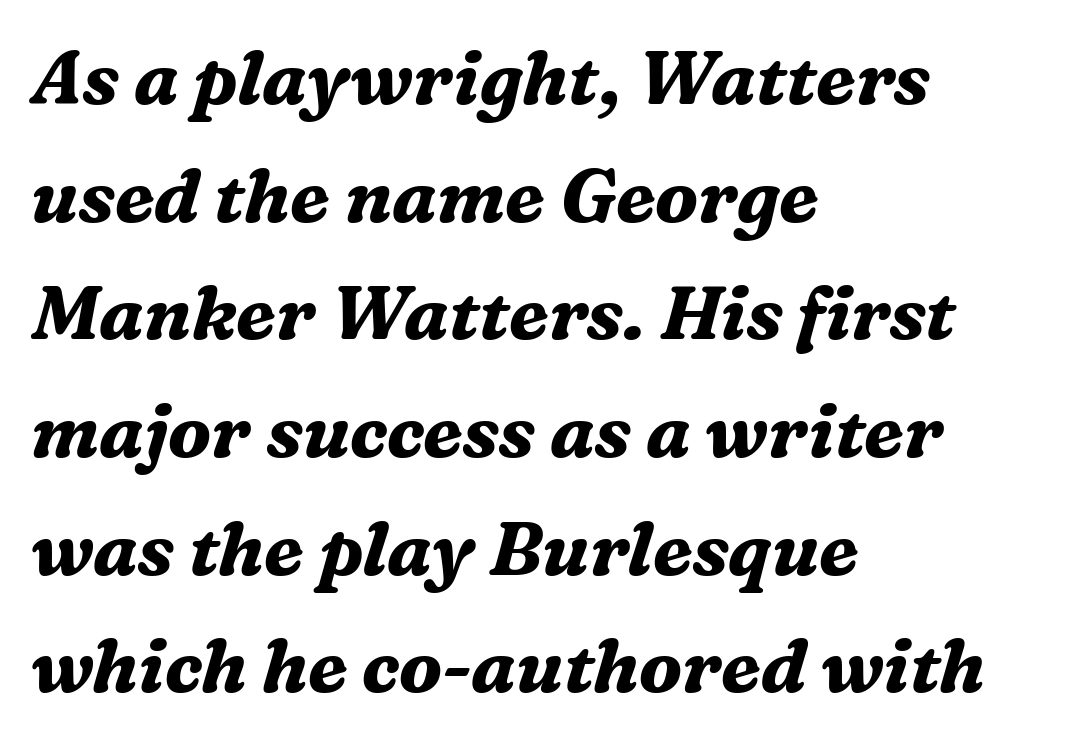
Students, note that the glyphs here touch the page at normal intervals. Looks like regular typesetting: each glyph gets only the width it needs. The lettering tilts uniformly, giving the passage an italic look. Bold? Absolutely — the strokes are thick and heavy.
